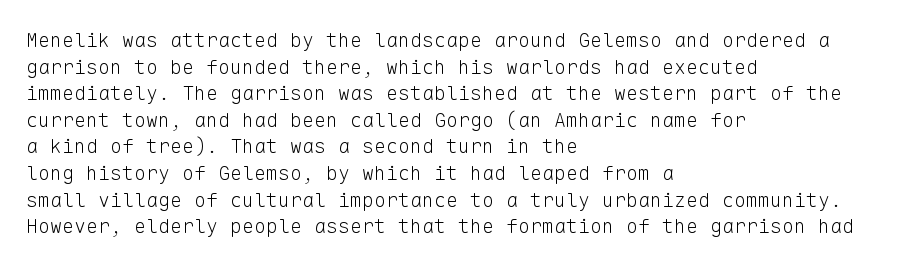
Q: Is the text bold? A: No.
Q: Is the text italic (slanted)? A: No, it is upright.
Q: Is the text underlined? A: No.
Q: How is the paragraph aligned? A: Left-aligned.
Q: Is the spacing between letters normal or unusually wide? A: Normal.
Q: Is the spacing between lines tight, normal or loose? A: Normal.
